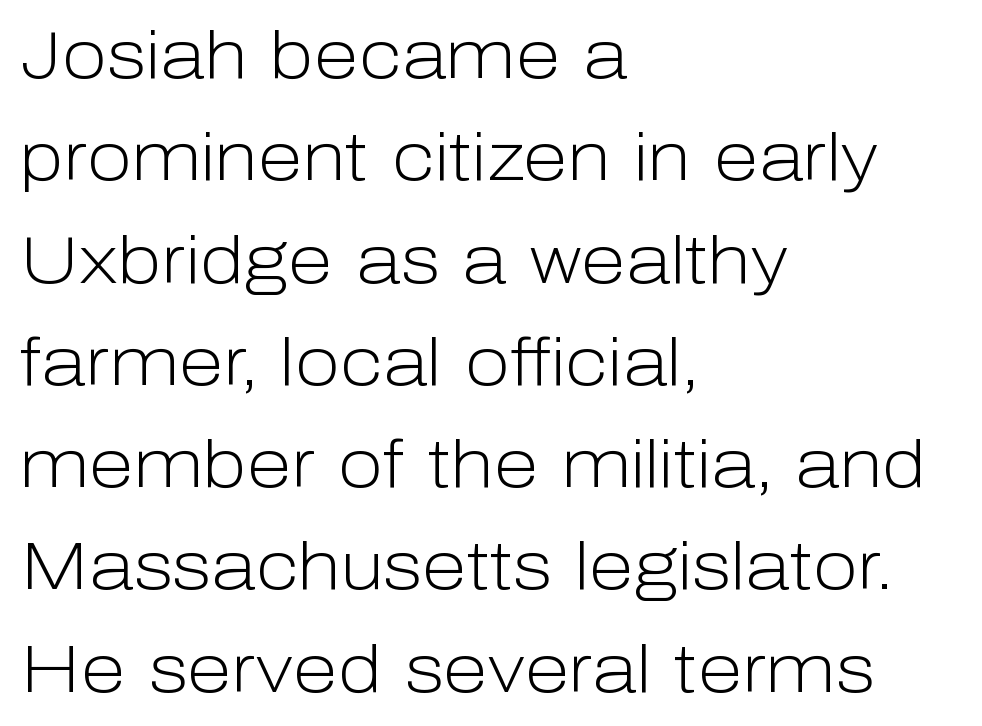
The image shows 66 px light sans-serif type, upright; set left-aligned, normal line spacing (1.55x), normal letter spacing, not underlined; low stroke contrast and a medium x-height.
